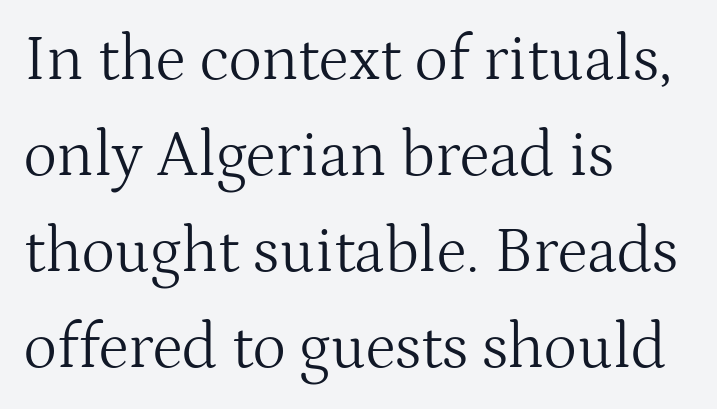
Q: Is the text bold? A: No.
Q: Is the text italic (slanted)? A: No, it is upright.
Q: Is the typeface a serif or a sans-serif typeface? A: Serif.
Q: Is the text underlined? A: No.
Q: How is the paragraph aligned? A: Left-aligned.
Q: Is the spacing between letters normal or unusually wide? A: Normal.
Q: Is the spacing between lines tight, normal or loose? A: Normal.
Q: Width (condensed, normal, or wide)? A: Normal.
Q: Stroke contrast? A: Medium.
Q: x-height? A: Medium.
Q: Monospaced? A: No.
